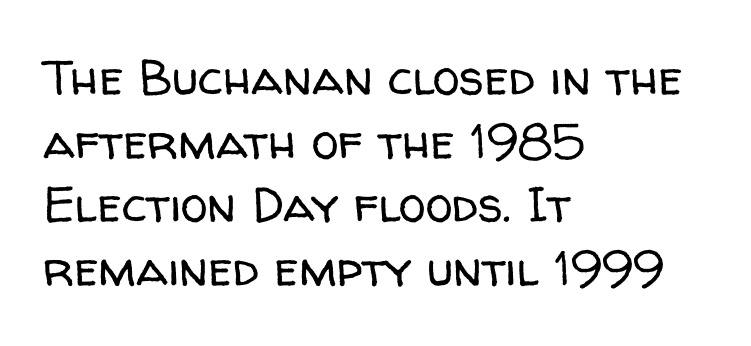
The image shows 49 px regular-weight sans-serif type, upright; set left-aligned, normal line spacing (1.3x), normal letter spacing, not underlined; low stroke contrast and a medium x-height.
